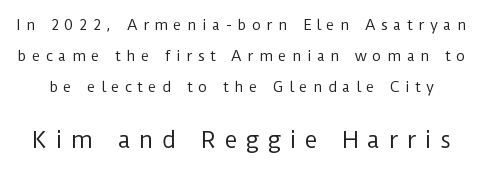
Between one letter and the next there's a generous, obvious gap. Compare the two chunks: the lower has the greater cap height. The passage shown is not bold in any degree. Compared with typical paragraphs, the rows here are farther apart. Beneath every word, the page is bare.
